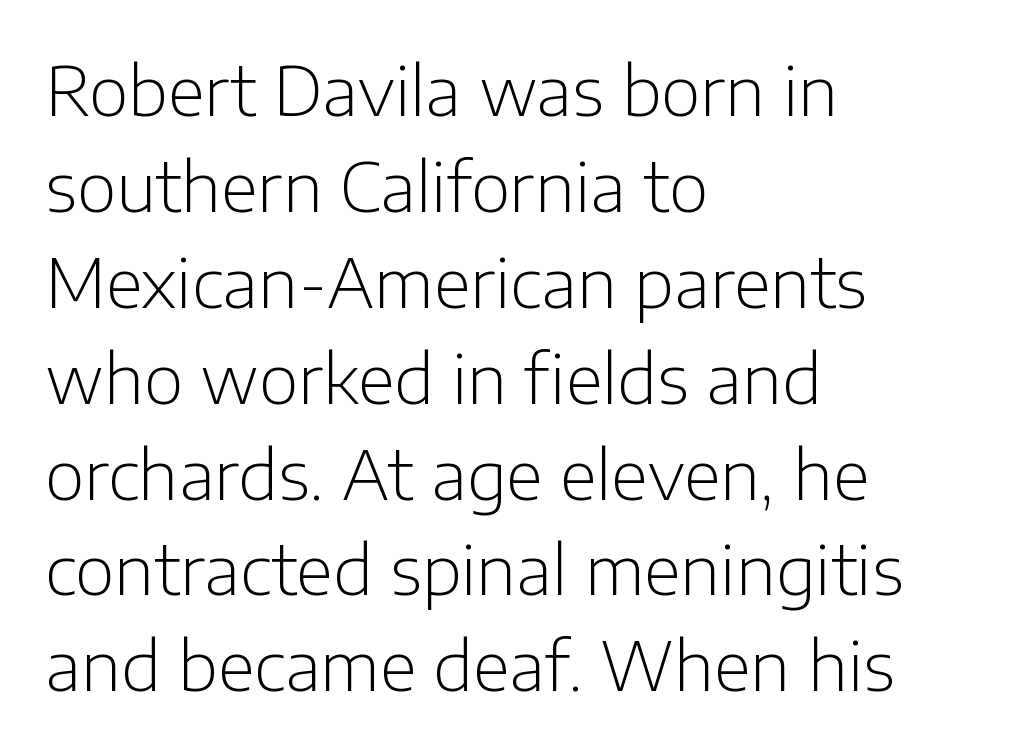
{"serif": "no", "italic": "no", "bold": "no", "weight": "light", "width": "normal", "stroke_contrast": "low", "x_height": "medium", "monospaced": "no", "underline": "no", "align": "left", "line_spacing": "normal", "line_spacing_ratio": 1.41, "letter_spacing": "normal", "letter_spacing_em": 0.0, "glyph_px": 68}
